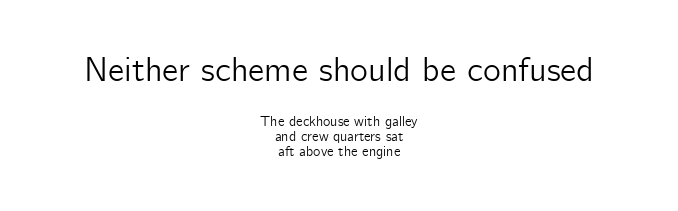
Q: Is the text italic (slanted)? A: No, it is upright.
Q: Is the typeface a serif or a sans-serif typeface? A: Sans-serif.
Q: Is the text underlined? A: No.
Q: How is the paragraph aligned? A: Centered.
Q: Is the spacing between letters normal or unusually wide? A: Normal.
Q: Is the spacing between lines tight, normal or loose? A: Tight.
Q: Which block of text is set in a larger size, the first (top) or the second (bottom)? A: The first (top) one.
Q: Width (condensed, normal, or wide)? A: Normal.
Q: Stroke contrast? A: Low.
Q: x-height? A: Medium.
Q: Monospaced? A: No.
